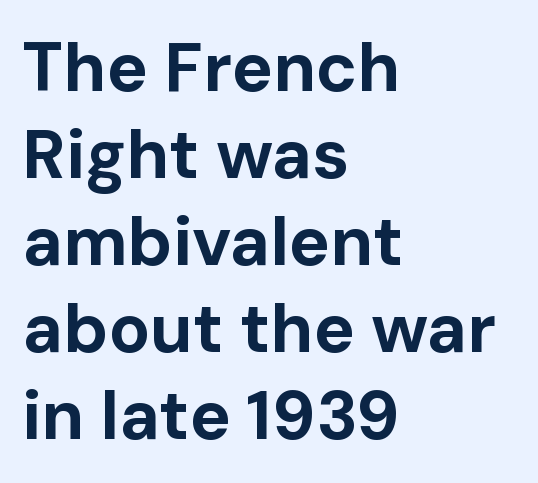
The image shows 69 px bold sans-serif type, upright; set left-aligned, normal line spacing (1.26x), normal letter spacing, not underlined; low stroke contrast and a medium x-height.
